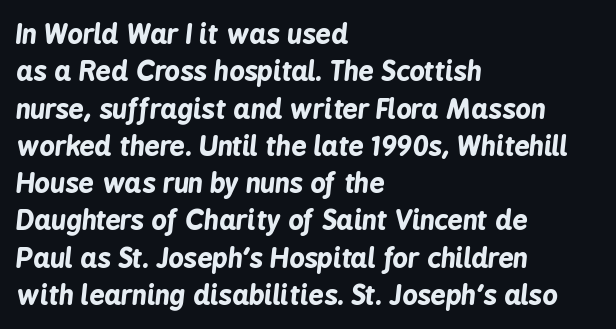
Q: Is the text bold? A: Yes.
Q: Is the text italic (slanted)? A: Yes, it leans right by about 6 degrees.
Q: Is the text underlined? A: No.
Q: How is the paragraph aligned? A: Left-aligned.
Q: Is the spacing between letters normal or unusually wide? A: Normal.
Q: Is the spacing between lines tight, normal or loose? A: Normal.
